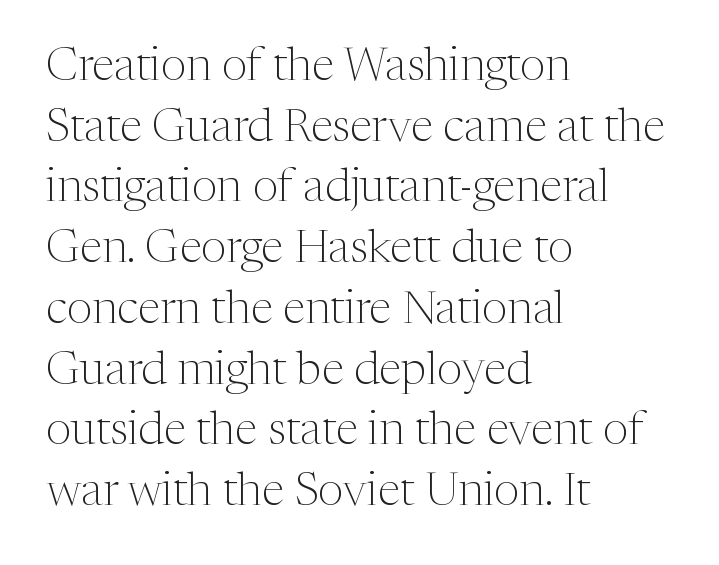
Posture: vertical. You can tell from the footed stems that serif type was used. The passage shown stacks its lines at a standard gap. Short note: letters normally spaced. Unmarked baselines from the first word to the last.
